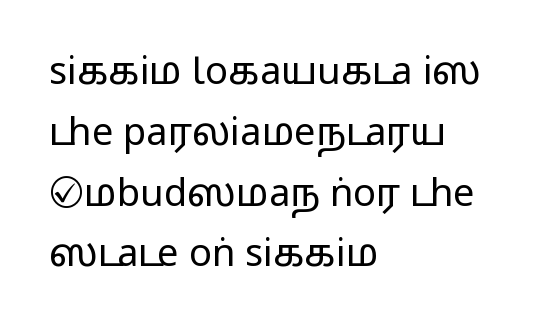
Q: Is the text italic (slanted)? A: No, it is upright.
Q: Is the typeface a serif or a sans-serif typeface? A: Sans-serif.
Q: Is the text underlined? A: No.
Q: How is the paragraph aligned? A: Left-aligned.
Q: Is the spacing between letters normal or unusually wide? A: Normal.
Q: Is the spacing between lines tight, normal or loose? A: Normal.
Q: Width (condensed, normal, or wide)? A: Wide.
Q: Stroke contrast? A: Medium.
Q: Monospaced? A: No.
